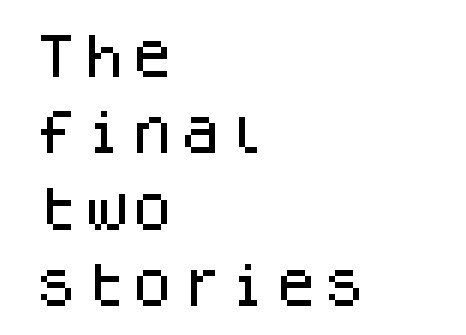
This sample uses a sans-serif face. The words here are not underlined. A classic flush-left, rag-right setting is used for this passage. You could count columns in this text — the font is strictly monospaced. Regular leading. The lettering holds an erect, upright posture throughout.
